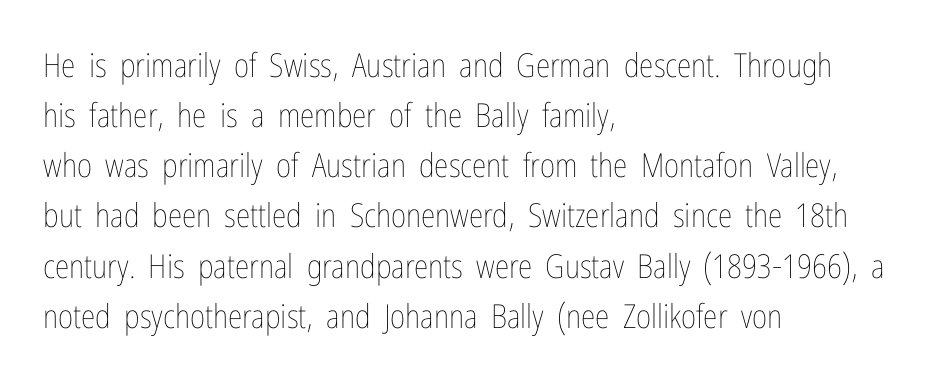
{"italic": "no", "bold": "no", "weight": "thin", "width": "condensed", "stroke_contrast": "low", "x_height": "medium", "monospaced": "no", "underline": "no", "align": "left", "line_spacing": "normal", "line_spacing_ratio": 1.52, "letter_spacing": "normal", "letter_spacing_em": 0.0, "glyph_px": 33}
